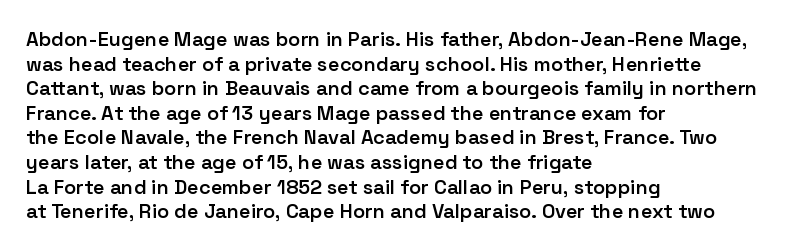
The image shows 20 px text type, upright; set left-aligned, line spacing 1.23x, normal letter spacing, not underlined.
